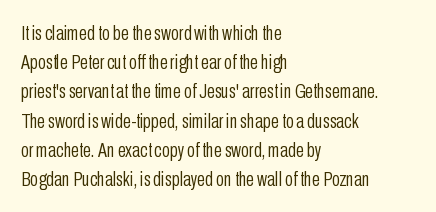
{"italic": "no", "bold": "no", "underline": "no", "align": "left", "line_spacing": "normal", "line_spacing_ratio": 1.39, "letter_spacing": "normal", "letter_spacing_em": 0.0, "glyph_px": 21}
